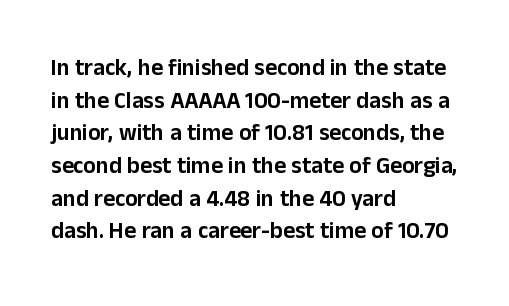
All the whitespace from short lines collects on the right. Standard letterfit; no display-style spreading of the glyphs. The area under the type is left untouched. Characters remain perfectly vertical along every line. If you measured baseline to baseline, you'd find a middling distance.
